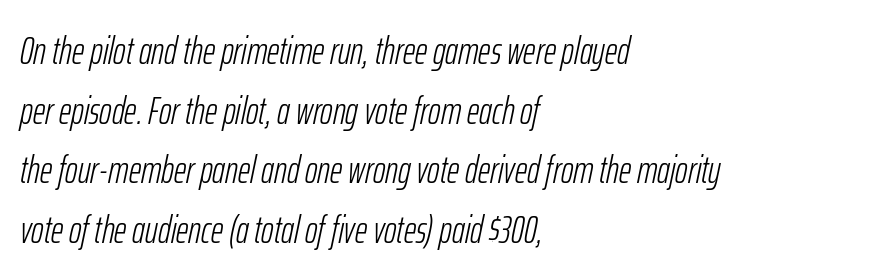
The image shows 38 px light, condensed type, italic (leaning right); set left-aligned, normal line spacing (1.57x), normal letter spacing, not underlined; low stroke contrast and a medium x-height.
